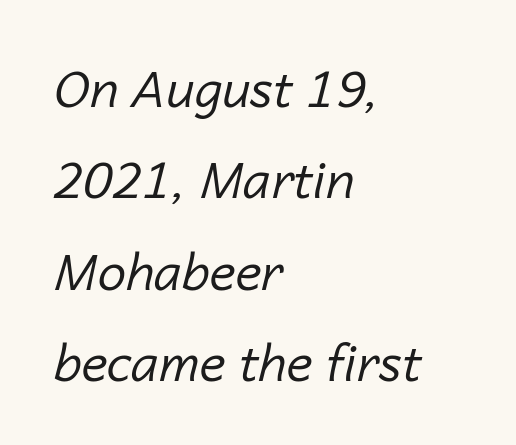
Alignment: flush left. Is this a fixed-width face? No — the glyphs have proportional, varying widths. These lines keep a tight, regular rhythm from letter to letter. Weight: not bold — regular or lighter.
